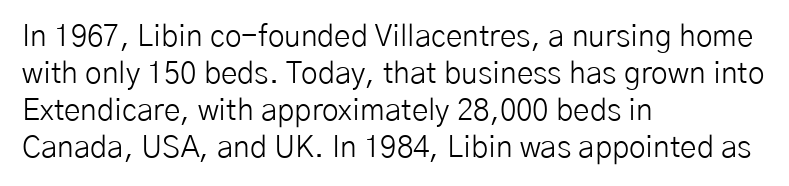
Q: Is the text bold? A: No.
Q: Is the text italic (slanted)? A: No, it is upright.
Q: Is the typeface a serif or a sans-serif typeface? A: Sans-serif.
Q: Is the text underlined? A: No.
Q: How is the paragraph aligned? A: Left-aligned.
Q: Is the spacing between letters normal or unusually wide? A: Normal.
Q: Width (condensed, normal, or wide)? A: Normal.
Q: Stroke contrast? A: Low.
Q: x-height? A: Medium.
Q: Monospaced? A: No.
